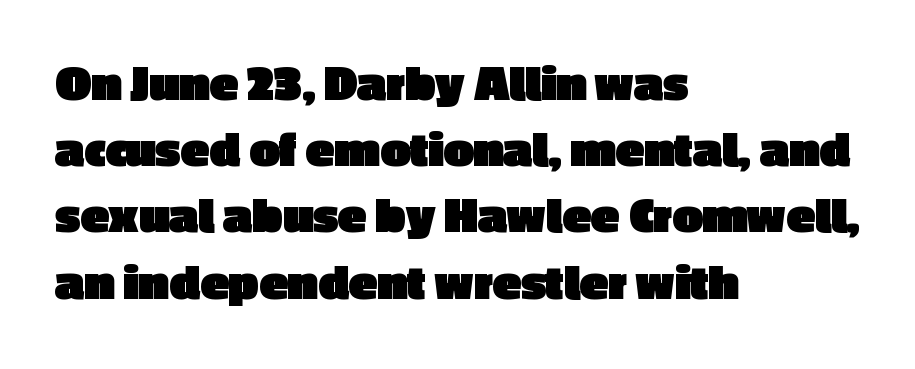
A bare baseline throughout the passage. Visually the block forms a straight wall on the left and a jagged coastline on the right. The designer went with a sans here, leaving each stem footless. Thick stems and heavy bowls — unmistakably bold. The rendering uses a moderate line-height, typical for paragraphs.
